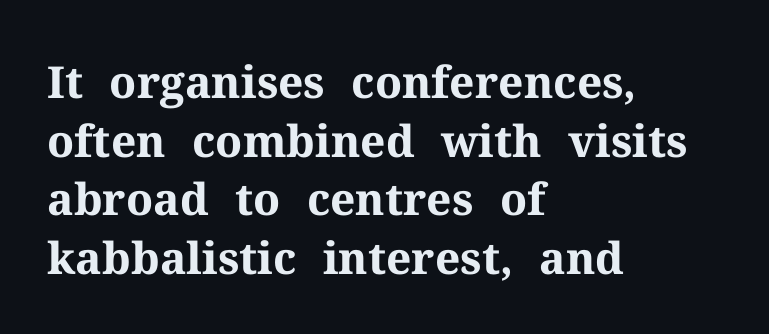
Q: Is the text bold? A: Yes.
Q: Is the text italic (slanted)? A: No, it is upright.
Q: Is the typeface a serif or a sans-serif typeface? A: Serif.
Q: Is the text underlined? A: No.
Q: How is the paragraph aligned? A: Left-aligned.
Q: Is the spacing between letters normal or unusually wide? A: Normal.
Q: Is the spacing between lines tight, normal or loose? A: Normal.
Q: Width (condensed, normal, or wide)? A: Normal.
Q: Stroke contrast? A: Medium.
Q: x-height? A: Medium.
Q: Monospaced? A: No.
